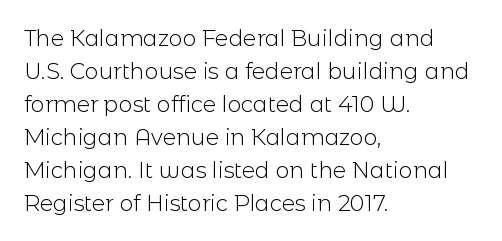
{"italic": "no", "bold": "no", "underline": "no", "align": "left", "line_spacing": "normal", "line_spacing_ratio": 1.5, "letter_spacing": "normal", "letter_spacing_em": 0.0, "glyph_px": 22}
